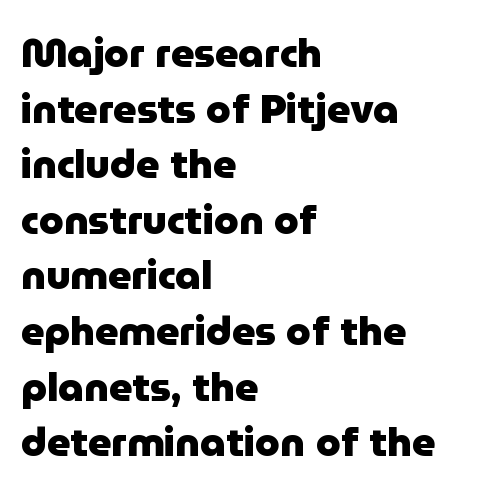
Q: Is the text bold? A: Yes.
Q: Is the text italic (slanted)? A: No, it is upright.
Q: Is the typeface a serif or a sans-serif typeface? A: Sans-serif.
Q: Is the text underlined? A: No.
Q: How is the paragraph aligned? A: Left-aligned.
Q: Is the spacing between letters normal or unusually wide? A: Normal.
Q: Is the spacing between lines tight, normal or loose? A: Normal.
Q: Width (condensed, normal, or wide)? A: Normal.
Q: Stroke contrast? A: Low.
Q: x-height? A: Medium.
Q: Monospaced? A: No.
